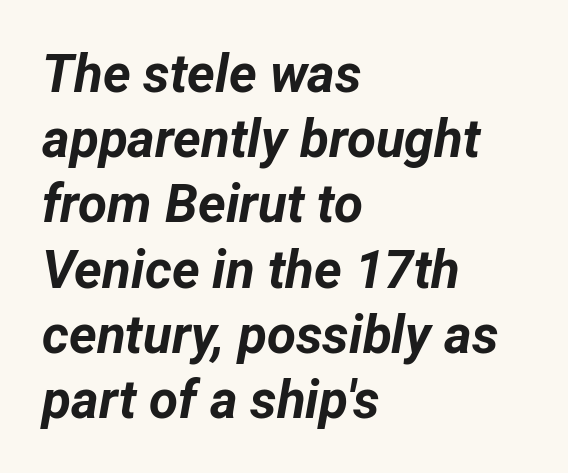
The image shows 53 px bold type, italic (leaning right); set left-aligned, line spacing 1.23x, normal letter spacing, not underlined; low stroke contrast and a medium x-height.
